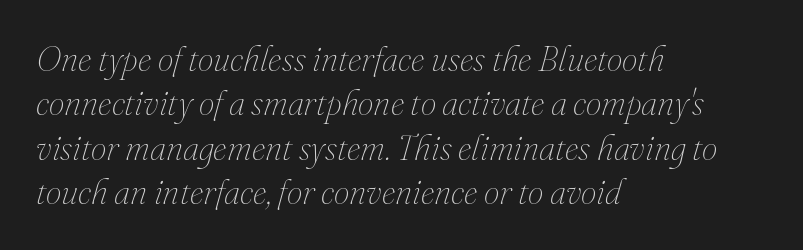
The image shows 35 px thin type, italic (leaning right); set left-aligned, normal line spacing (1.27x), normal letter spacing, not underlined; medium stroke contrast and a small x-height.
